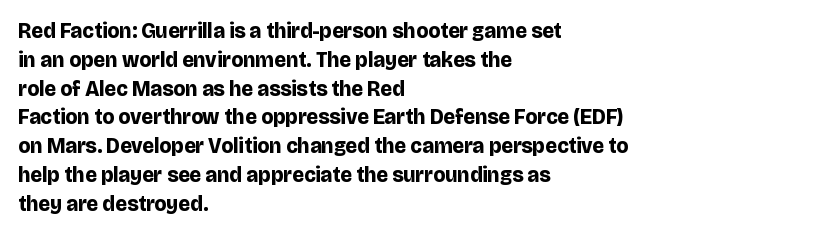
Q: Is the text bold? A: Yes.
Q: Is the text italic (slanted)? A: No, it is upright.
Q: Is the text underlined? A: No.
Q: How is the paragraph aligned? A: Left-aligned.
Q: Is the spacing between letters normal or unusually wide? A: Normal.
Q: Is the spacing between lines tight, normal or loose? A: Normal.
